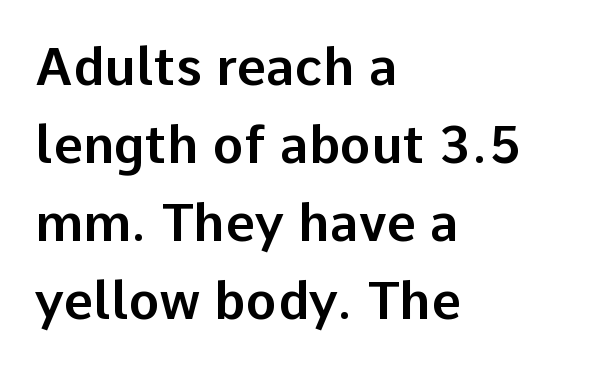
{"serif": "no", "italic": "no", "width": "normal", "stroke_contrast": "low", "x_height": "medium", "monospaced": "no", "underline": "no", "align": "left", "line_spacing": "normal", "line_spacing_ratio": 1.5, "letter_spacing": "normal", "letter_spacing_em": 0.0, "glyph_px": 52}
